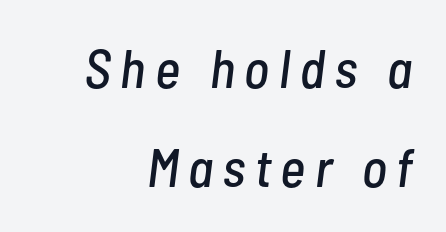
The image shows 54 px condensed type, italic (leaning right); set right-aligned, line spacing 1.83x, not underlined; low stroke contrast and a medium x-height.
